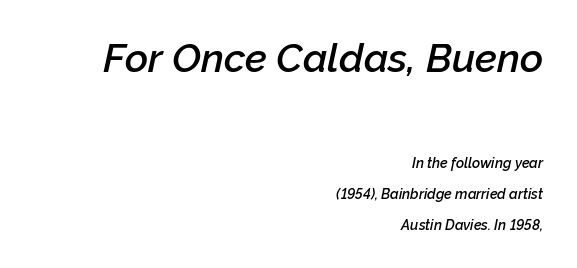
{"italic": "yes", "lean": "right", "slant_degrees": 12, "bold": "semi", "weight": "semibold", "width": "normal", "stroke_contrast": "low", "x_height": "medium", "monospaced": "no", "underline": "no", "align": "right", "line_spacing": "loose", "line_spacing_ratio": 2.2, "letter_spacing": "normal", "letter_spacing_em": 0.0, "larger_block": "first", "size_ratio": 2.86, "glyph_px": 40}
